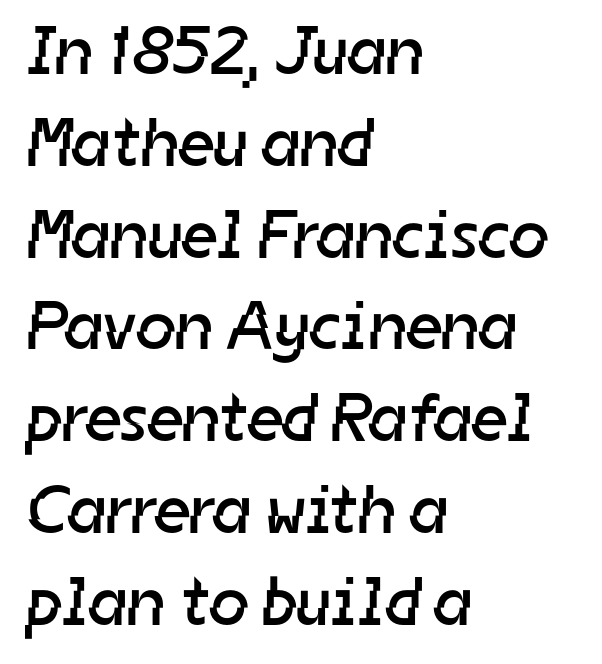
The rendering anchors every line to the left-hand side. Each new line begins a customary step beneath the previous one. The zone under the glyphs is completely vacant. The typeface chosen for these lines omits serifs.
